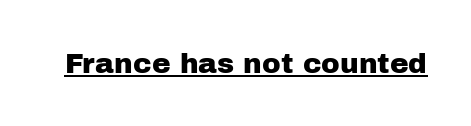
{"serif": "no", "italic": "no", "width": "normal", "stroke_contrast": "low", "x_height": "medium", "monospaced": "no", "underline": "yes", "letter_spacing": "normal", "letter_spacing_em": 0.0, "glyph_px": 28}
